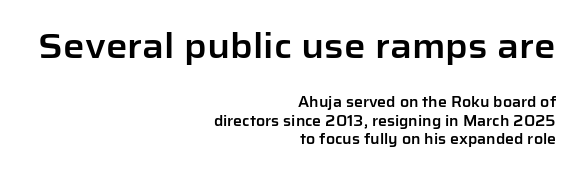
Q: Is the text italic (slanted)? A: No, it is upright.
Q: Is the typeface a serif or a sans-serif typeface? A: Sans-serif.
Q: Is the text underlined? A: No.
Q: How is the paragraph aligned? A: Right-aligned.
Q: Is the spacing between letters normal or unusually wide? A: Normal.
Q: Is the spacing between lines tight, normal or loose? A: Normal.
Q: Which block of text is set in a larger size, the first (top) or the second (bottom)? A: The first (top) one.
Q: Width (condensed, normal, or wide)? A: Normal.
Q: Stroke contrast? A: Low.
Q: x-height? A: Medium.
Q: Monospaced? A: No.
